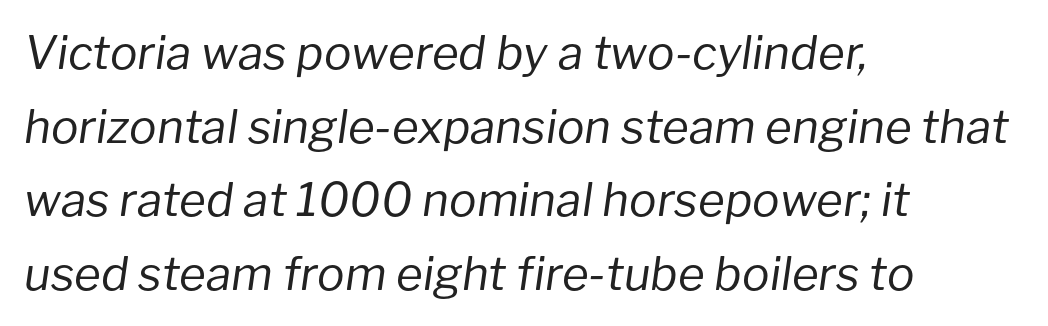
Q: Is the text bold? A: No.
Q: Is the text italic (slanted)? A: Yes, it leans right by about 8 degrees.
Q: Is the text underlined? A: No.
Q: How is the paragraph aligned? A: Left-aligned.
Q: Is the spacing between letters normal or unusually wide? A: Normal.
Q: Is the spacing between lines tight, normal or loose? A: Normal.
Q: Width (condensed, normal, or wide)? A: Normal.
Q: Stroke contrast? A: Low.
Q: x-height? A: Medium.
Q: Monospaced? A: No.
